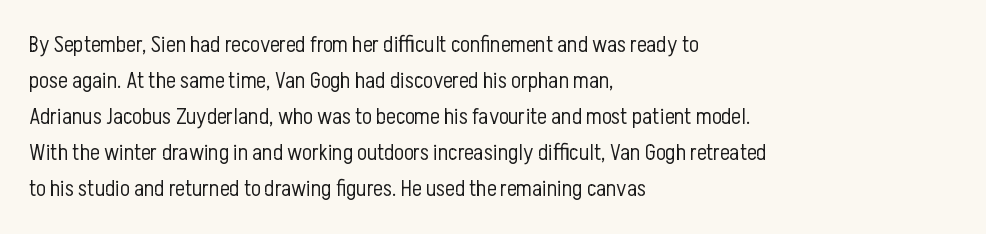
{"italic": "no", "bold": "no", "underline": "no", "align": "left", "line_spacing": "normal", "line_spacing_ratio": 1.56, "letter_spacing": "normal", "letter_spacing_em": 0.0, "glyph_px": 23}
